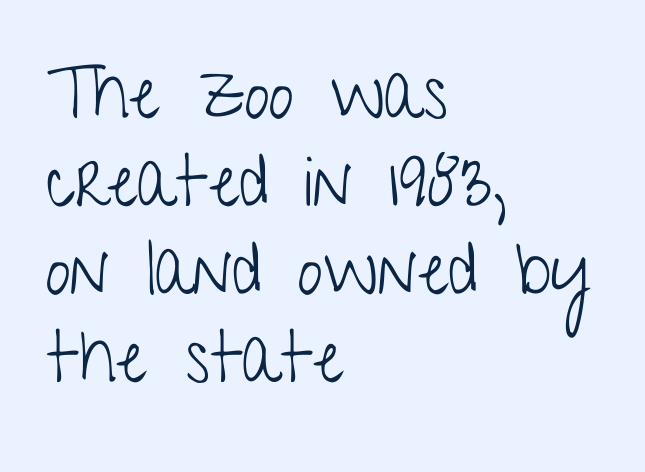
Notice how the passage keeps a crisp vertical edge on the left only. Heft: none added — not bold. Glance below the letters and you will spot only blank space. The passage shown is typeset with a sans-serif family. What stands out about the letter spacing? Nothing — it is the standard amount. Rendered with straight, roman letterforms.
